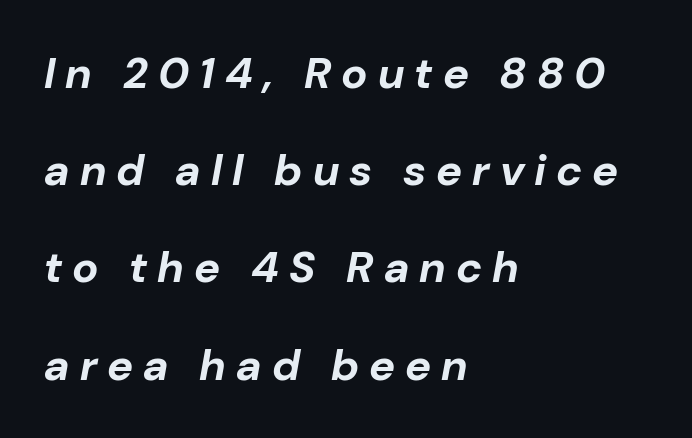
Q: Is the text bold? A: Yes.
Q: Is the text italic (slanted)? A: Yes, it leans right by about 10 degrees.
Q: Is the text underlined? A: No.
Q: How is the paragraph aligned? A: Left-aligned.
Q: Is the spacing between letters normal or unusually wide? A: Unusually wide.
Q: Is the spacing between lines tight, normal or loose? A: Loose.
Q: Width (condensed, normal, or wide)? A: Normal.
Q: Stroke contrast? A: Low.
Q: x-height? A: Medium.
Q: Monospaced? A: No.
